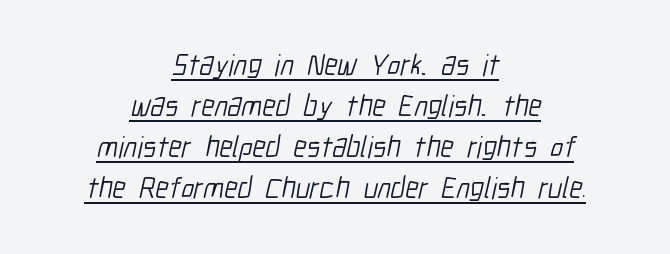
Q: Is the text bold? A: No.
Q: Is the typeface a serif or a sans-serif typeface? A: Sans-serif.
Q: Is the text underlined? A: Yes.
Q: How is the paragraph aligned? A: Centered.
Q: Is the spacing between letters normal or unusually wide? A: Normal.
Q: Is the spacing between lines tight, normal or loose? A: Normal.
Q: Width (condensed, normal, or wide)? A: Condensed.
Q: Stroke contrast? A: Low.
Q: x-height? A: Medium.
Q: Monospaced? A: No.
